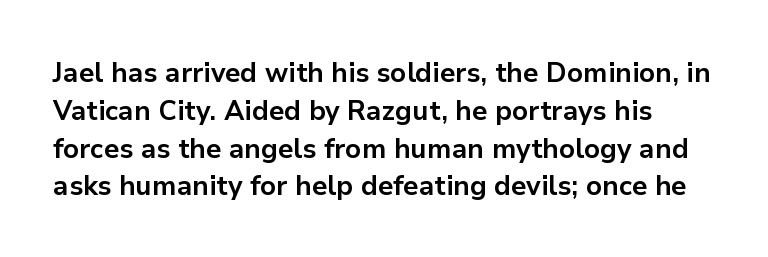
The image shows 27 px bold type, upright; set normal line spacing (1.4x), normal letter spacing, not underlined.
